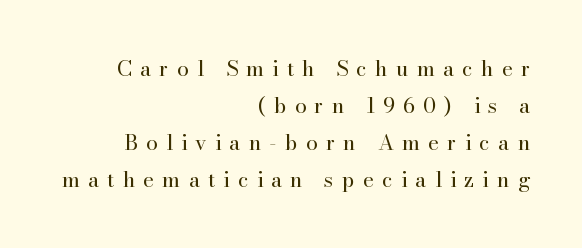
Tall strokes in this sample are plumb rather than angled. Anything drawn beneath the words? Only blank space. Bold? No — there's no thickening of the strokes. Words appear elongated and porous because spacing is wide.
